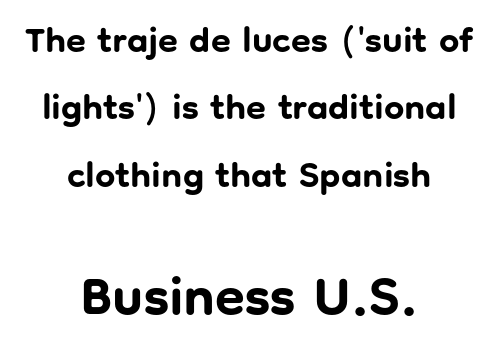
Looks like regular typesetting: each glyph gets only the width it needs. The rendering keeps characters at their native spacing. These lines are composed in type without serifs. No italicization has been applied; the sample stays upright. Unmarked baselines from the first word to the last. These lines are centered, leaving both edges ragged.
